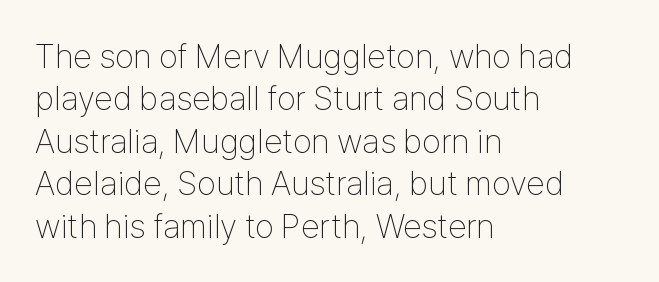
Characters remain perfectly vertical along every line. Here the designer chose a conventional face with non-uniform glyph widths. The rendering anchors every line to the left-hand side. Check where the strokes stop: nothing finishes them off — pure sans. Tracking here is standard; glyphs follow each other at the usual distance.
